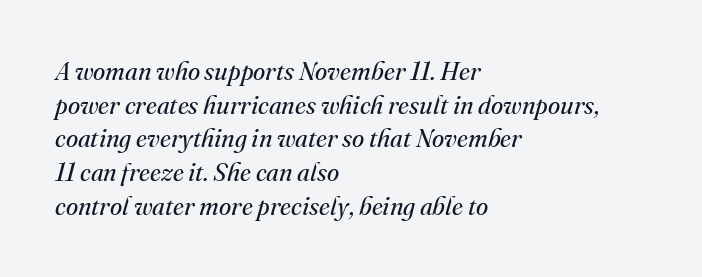
Q: Is the text bold? A: No.
Q: Is the text italic (slanted)? A: Yes, it leans right by about 16 degrees.
Q: Is the text underlined? A: No.
Q: How is the paragraph aligned? A: Left-aligned.
Q: Is the spacing between letters normal or unusually wide? A: Normal.
Q: Is the spacing between lines tight, normal or loose? A: Normal.
